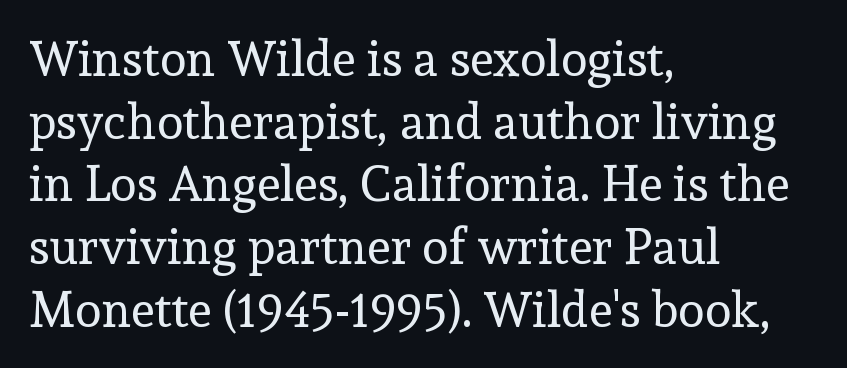
Q: Is the text bold? A: No.
Q: Is the text italic (slanted)? A: No, it is upright.
Q: Is the typeface a serif or a sans-serif typeface? A: Serif.
Q: Is the text underlined? A: No.
Q: How is the paragraph aligned? A: Left-aligned.
Q: Is the spacing between letters normal or unusually wide? A: Normal.
Q: Is the spacing between lines tight, normal or loose? A: Normal.
Q: Width (condensed, normal, or wide)? A: Normal.
Q: x-height? A: Medium.
Q: Monospaced? A: No.
